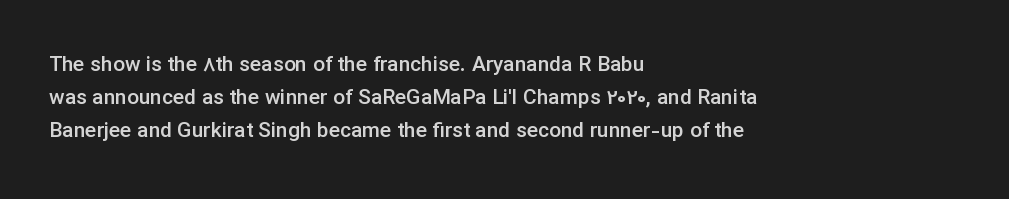
The image shows 21 px text type, upright; set left-aligned, normal line spacing (1.58x), normal letter spacing, not underlined.
